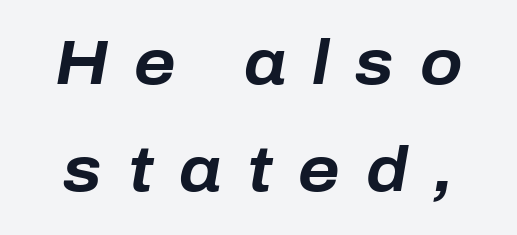
Q: Is the text bold? A: Yes.
Q: Is the text italic (slanted)? A: Yes, it leans right by about 10 degrees.
Q: Is the text underlined? A: No.
Q: Is the spacing between letters normal or unusually wide? A: Unusually wide.
Q: Width (condensed, normal, or wide)? A: Normal.
Q: Stroke contrast? A: Low.
Q: x-height? A: Medium.
Q: Monospaced? A: No.
